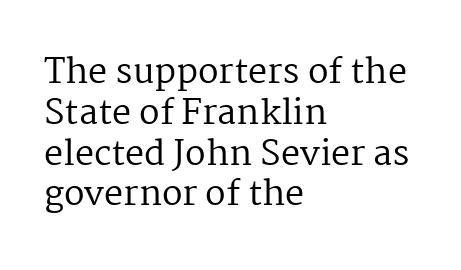
The image shows 34 px regular-weight serif type, upright; set left-aligned, line spacing 1.2x, normal letter spacing, not underlined; medium stroke contrast and a medium x-height.
